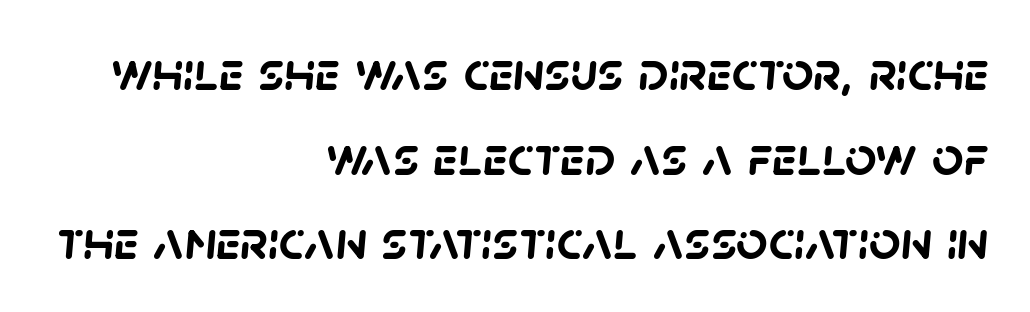
Q: Is the text bold? A: Yes.
Q: Is the typeface a serif or a sans-serif typeface? A: Sans-serif.
Q: Is the text underlined? A: No.
Q: How is the paragraph aligned? A: Right-aligned.
Q: Is the spacing between letters normal or unusually wide? A: Normal.
Q: Is the spacing between lines tight, normal or loose? A: Normal.
Q: Width (condensed, normal, or wide)? A: Normal.
Q: Stroke contrast? A: Low.
Q: x-height? A: Large.
Q: Monospaced? A: No.
